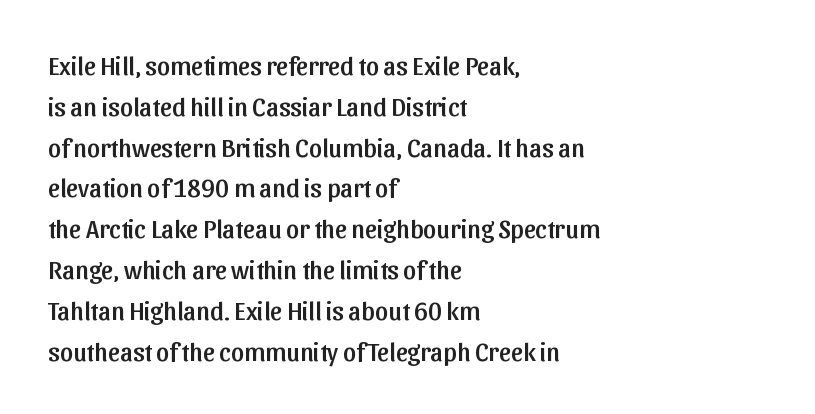
The space between consecutive lines is moderate. This sample uses plain, unmodified letter spacing. Layout note: lines flush left. No italicization has been applied; the sample stays upright. The passage shown is not underscored anywhere.
